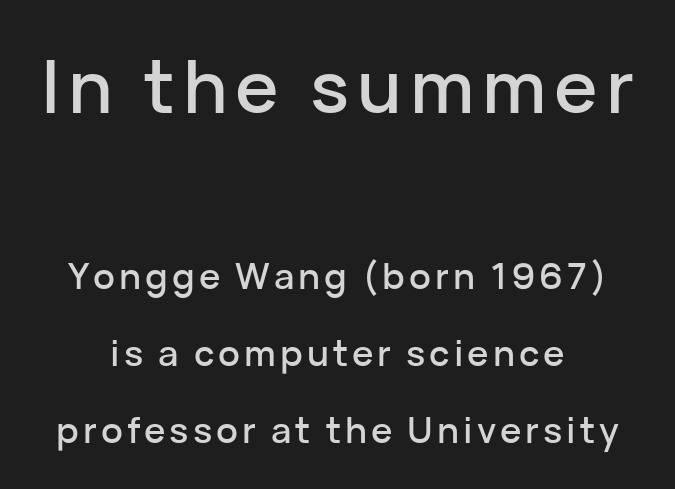
The image shows 73 px sans-serif type, upright; set centered, loose line spacing (2.14x), not underlined; the first (top) block is 2.03x larger; low stroke contrast and a medium x-height.
